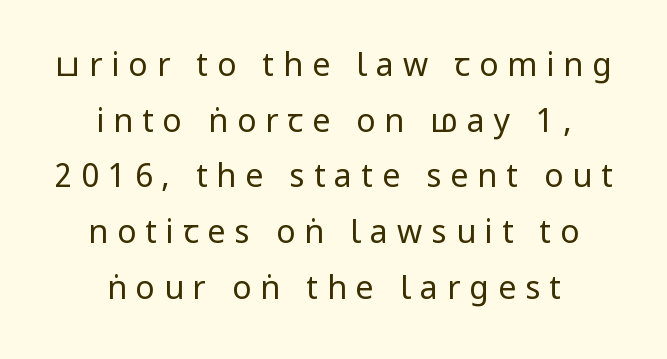
The image shows 32 px regular-weight, condensed sans-serif type, upright; set centered, line spacing 1.74x, unusually wide letter spacing (+0.28 em), not underlined; low stroke contrast.
